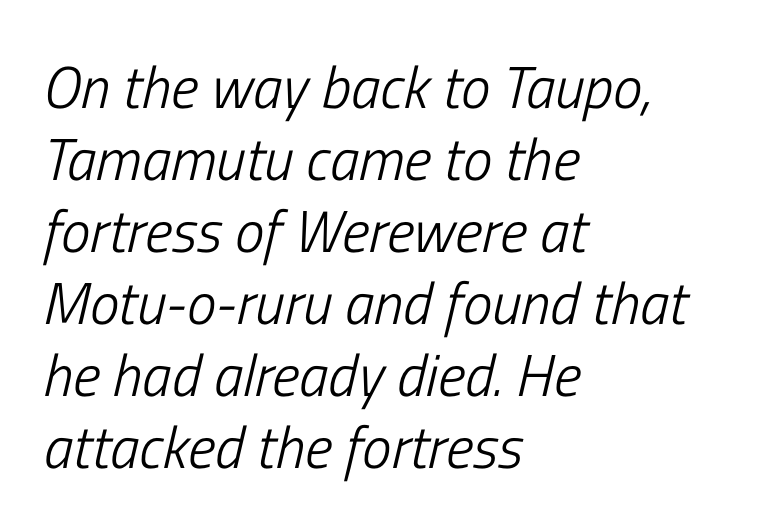
No heavy texture on the line: the type isn't bold. Short and long lines alike share a common starting point at left. No word sits above an underline. Letter spacing: default.
